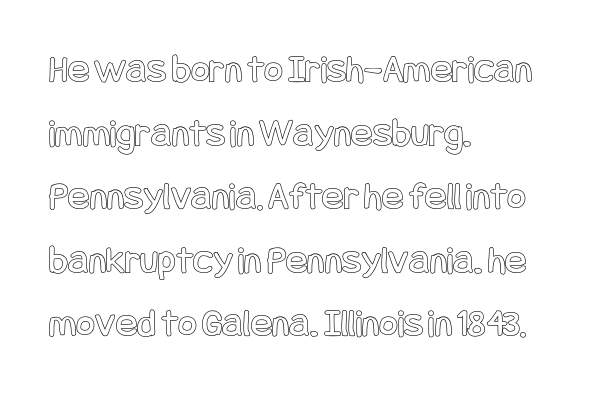
{"italic": "no", "width": "condensed", "x_height": "large", "underline": "no", "align": "left", "line_spacing": "normal", "line_spacing_ratio": 1.59, "letter_spacing": "normal", "letter_spacing_em": 0.0, "glyph_px": 40}
